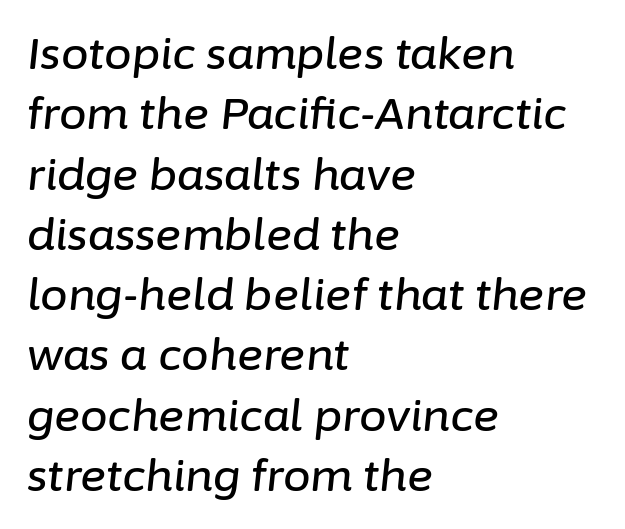
The image shows 44 px text type, italic (leaning right); set left-aligned, normal line spacing (1.37x), normal letter spacing, not underlined; low stroke contrast and a medium x-height.
